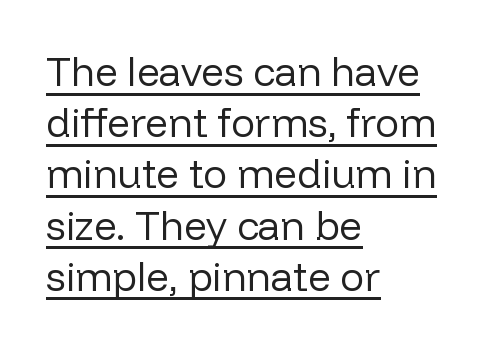
{"serif": "no", "italic": "no", "bold": "no", "weight": "regular", "width": "normal", "stroke_contrast": "low", "x_height": "medium", "monospaced": "no", "underline": "yes", "align": "left", "line_spacing": "normal", "line_spacing_ratio": 1.28, "letter_spacing": "normal", "letter_spacing_em": 0.0, "glyph_px": 40}
